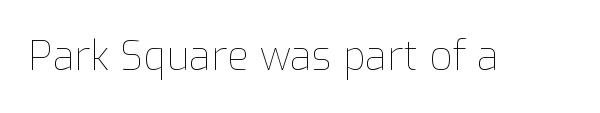
{"italic": "no", "bold": "no", "weight": "thin", "width": "normal", "stroke_contrast": "low", "x_height": "medium", "monospaced": "no", "underline": "no", "letter_spacing": "normal", "letter_spacing_em": 0.0, "glyph_px": 40}
